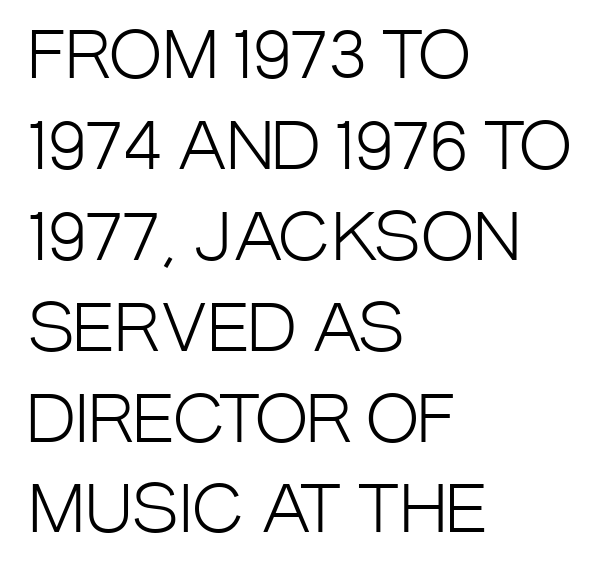
Q: Is the text bold? A: No.
Q: Is the text italic (slanted)? A: No, it is upright.
Q: Is the typeface a serif or a sans-serif typeface? A: Sans-serif.
Q: Is the text underlined? A: No.
Q: How is the paragraph aligned? A: Left-aligned.
Q: Is the spacing between letters normal or unusually wide? A: Normal.
Q: Is the spacing between lines tight, normal or loose? A: Normal.
Q: Width (condensed, normal, or wide)? A: Condensed.
Q: Stroke contrast? A: Low.
Q: x-height? A: Large.
Q: Monospaced? A: No.
